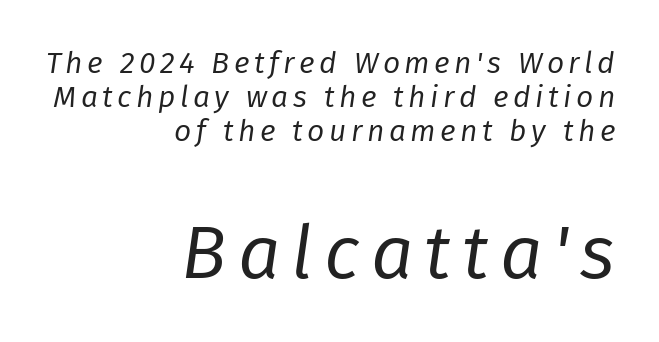
Q: Is the text bold? A: No.
Q: Is the text italic (slanted)? A: Yes, it leans right by about 8 degrees.
Q: Is the text underlined? A: No.
Q: How is the paragraph aligned? A: Right-aligned.
Q: Is the spacing between lines tight, normal or loose? A: Tight.
Q: Which block of text is set in a larger size, the first (top) or the second (bottom)? A: The second (bottom) one.
Q: Width (condensed, normal, or wide)? A: Normal.
Q: Stroke contrast? A: Low.
Q: x-height? A: Medium.
Q: Monospaced? A: No.
